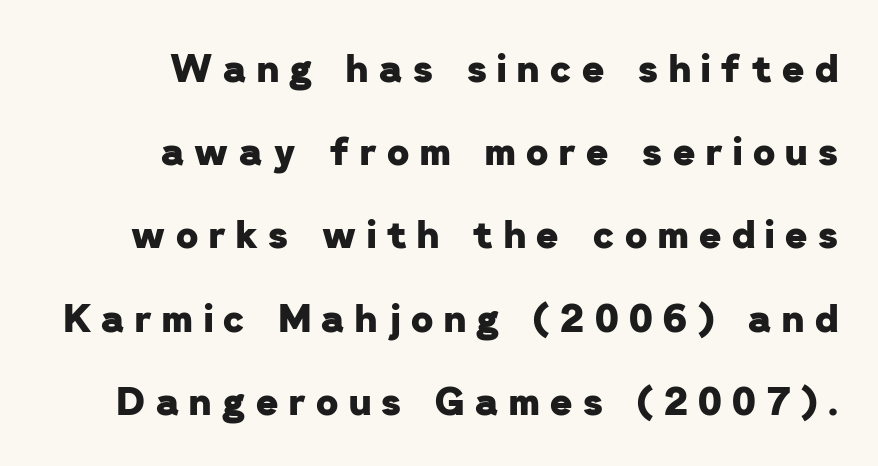
The image shows 38 px heavy sans-serif type; set right-aligned, loose line spacing (2.19x), unusually wide letter spacing (+0.28 em), not underlined; low stroke contrast and a medium x-height.
